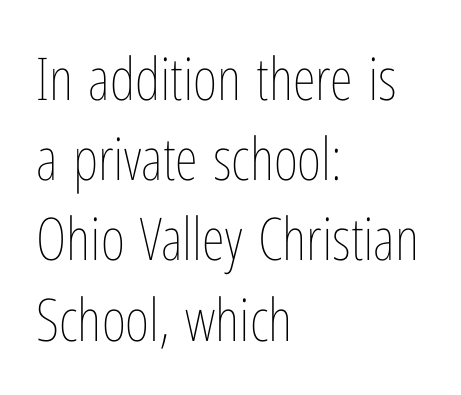
The image shows 59 px thin, condensed type, upright; set left-aligned, normal line spacing (1.36x), normal letter spacing, not underlined; low stroke contrast and a medium x-height.
